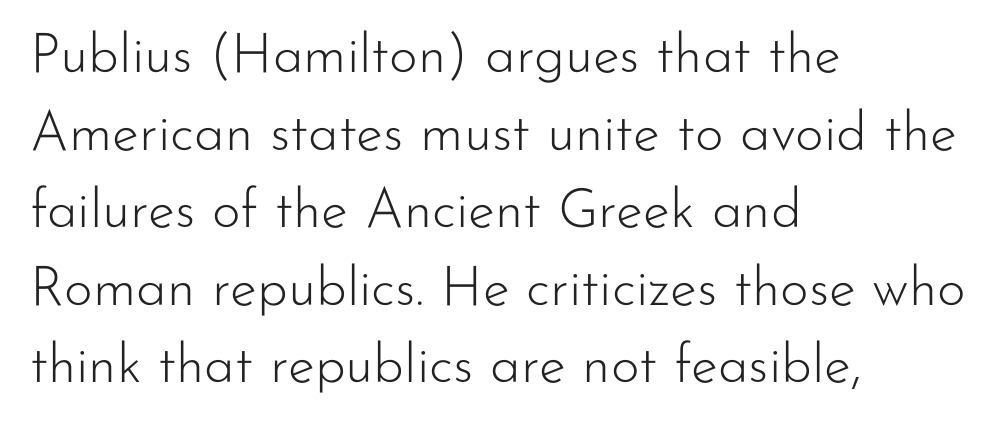
Q: Is the text bold? A: No.
Q: Is the text italic (slanted)? A: No, it is upright.
Q: Is the typeface a serif or a sans-serif typeface? A: Sans-serif.
Q: Is the text underlined? A: No.
Q: How is the paragraph aligned? A: Left-aligned.
Q: Is the spacing between letters normal or unusually wide? A: Normal.
Q: Is the spacing between lines tight, normal or loose? A: Normal.
Q: Width (condensed, normal, or wide)? A: Normal.
Q: Stroke contrast? A: Low.
Q: x-height? A: Small.
Q: Monospaced? A: No.
